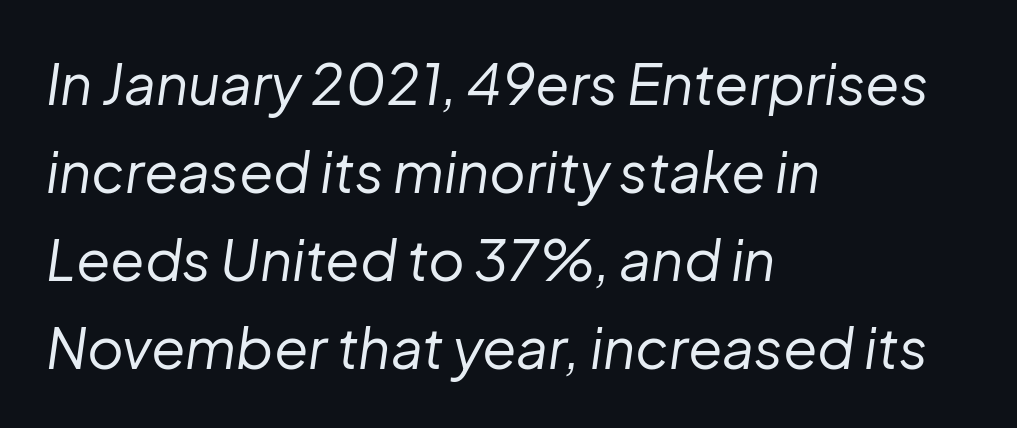
The image shows 56 px regular-weight type, italic (leaning right); set left-aligned, normal line spacing (1.57x), normal letter spacing, not underlined; low stroke contrast and a medium x-height.
